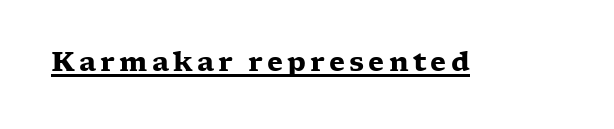
The font's upright variant was chosen for this text. Heavy-handed strokes throughout: this text is bold. Each line of the rendering has a horizontal stroke beneath the glyphs.
